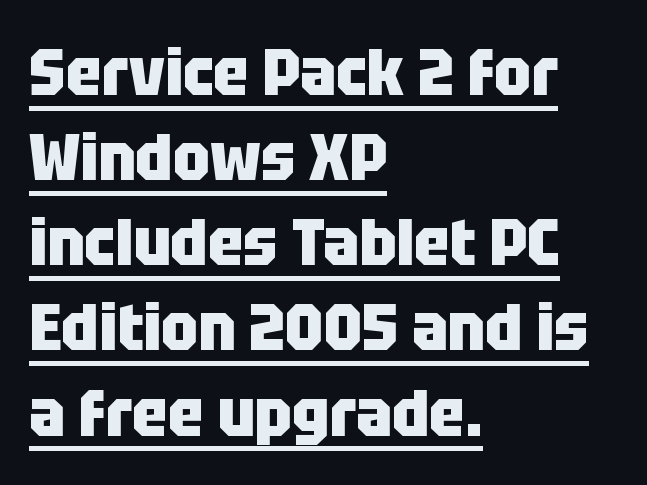
Q: Is the text bold? A: Yes.
Q: Is the text italic (slanted)? A: No, it is upright.
Q: Is the typeface a serif or a sans-serif typeface? A: Sans-serif.
Q: Is the text underlined? A: Yes.
Q: How is the paragraph aligned? A: Left-aligned.
Q: Is the spacing between letters normal or unusually wide? A: Normal.
Q: Is the spacing between lines tight, normal or loose? A: Normal.
Q: Width (condensed, normal, or wide)? A: Condensed.
Q: Stroke contrast? A: Low.
Q: x-height? A: Large.
Q: Monospaced? A: No.
